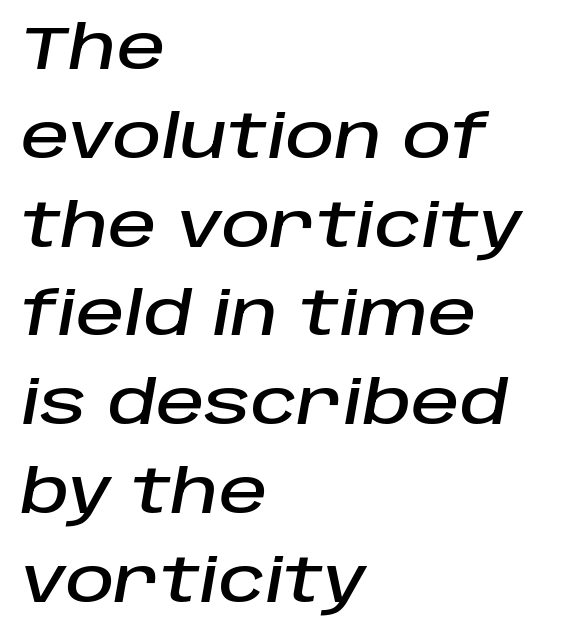
{"italic": "yes", "lean": "right", "slant_degrees": 10, "width": "normal", "stroke_contrast": "low", "x_height": "large", "monospaced": "no", "underline": "no", "align": "left", "line_spacing": "normal", "line_spacing_ratio": 1.48, "letter_spacing": "normal", "letter_spacing_em": 0.0, "glyph_px": 60}
